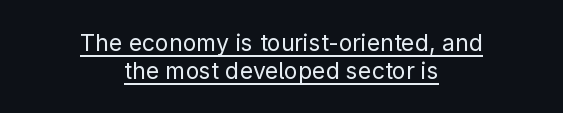
{"italic": "no", "bold": "no", "underline": "yes", "align": "center", "line_spacing_ratio": 1.21, "letter_spacing": "normal", "letter_spacing_em": 0.0, "glyph_px": 23}
